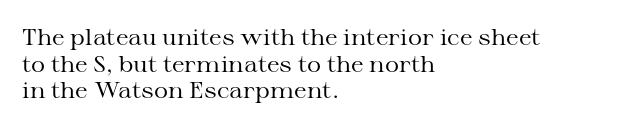
{"italic": "no", "bold": "no", "underline": "no", "align": "left", "line_spacing_ratio": 1.21, "letter_spacing": "normal", "letter_spacing_em": 0.0, "glyph_px": 22}
